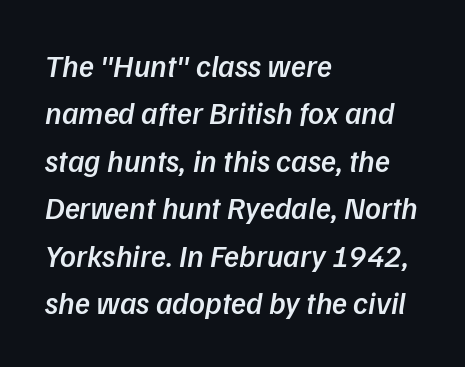
Q: Is the text bold? A: Semi-bold.
Q: Is the typeface a serif or a sans-serif typeface? A: Sans-serif.
Q: Is the text underlined? A: No.
Q: How is the paragraph aligned? A: Left-aligned.
Q: Is the spacing between letters normal or unusually wide? A: Normal.
Q: Is the spacing between lines tight, normal or loose? A: Normal.
Q: Width (condensed, normal, or wide)? A: Normal.
Q: Stroke contrast? A: Low.
Q: x-height? A: Medium.
Q: Monospaced? A: No.
